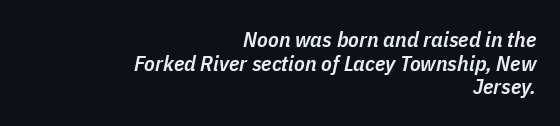
Honestly, there is no underline to notice here at all. The sample has been set in demibold, a notch under bold. A student would call this right alignment; a typographer would say flush right, rag left. The line texture is even and compact thanks to regular tracking. Rows of type sit shoulder to shoulder in the vertical direction.
